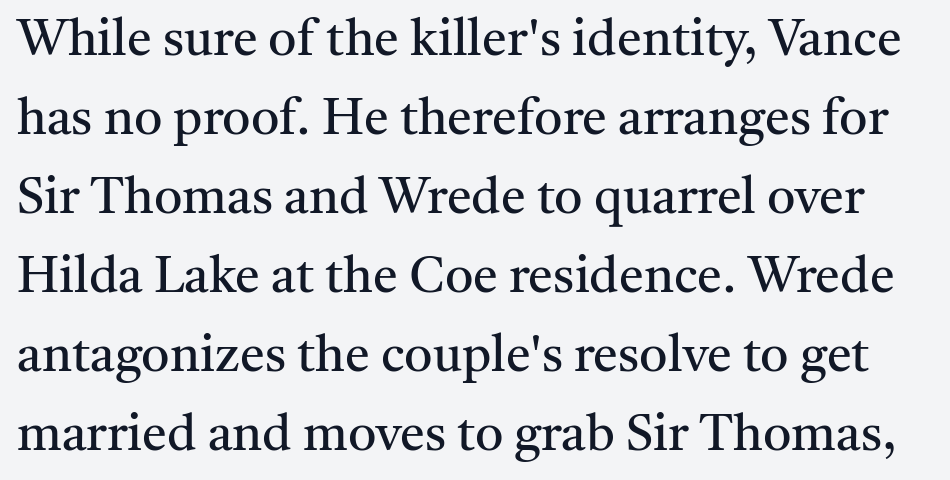
Vertical strokes here are truly vertical. On a weight scale, this lands at 450 or below. Interline gaps are of average width in this sample. Varying glyph widths throughout — classic text-font behaviour.
